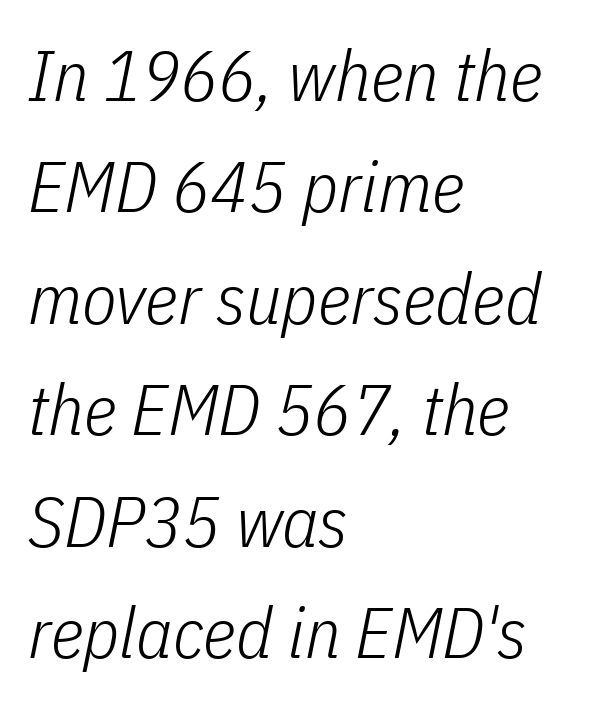
The image shows 71 px light, condensed type, italic (leaning right); set left-aligned, normal line spacing (1.57x), normal letter spacing, not underlined; low stroke contrast and a medium x-height.
